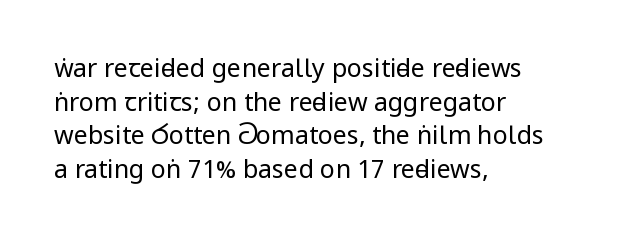
{"italic": "no", "bold": "no", "underline": "no", "align": "left", "line_spacing": "normal", "line_spacing_ratio": 1.35, "letter_spacing": "normal", "letter_spacing_em": 0.0, "glyph_px": 25}
